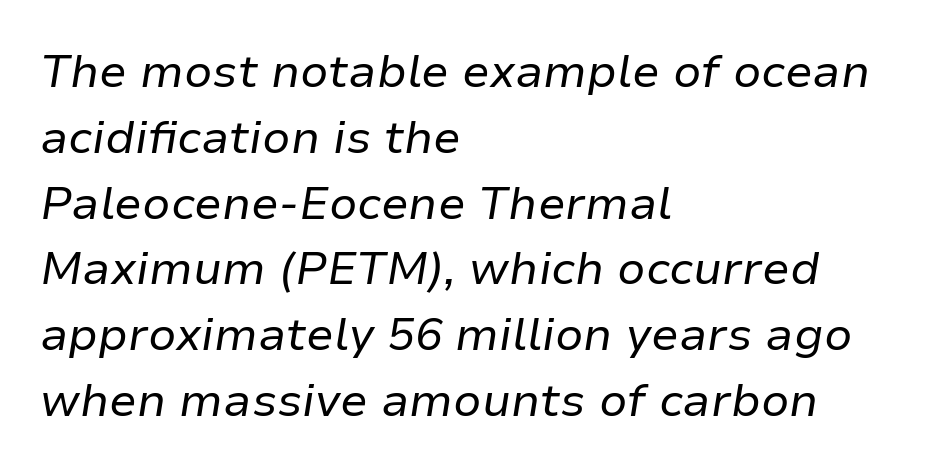
Descender tails drop into unmarked territory. Think of a printed novel: that variable character pitch is what you see here. The letters look calm and open, with moderate or lighter stems. Notice how descenders clear the ascenders below comfortably — that's standard leading.
